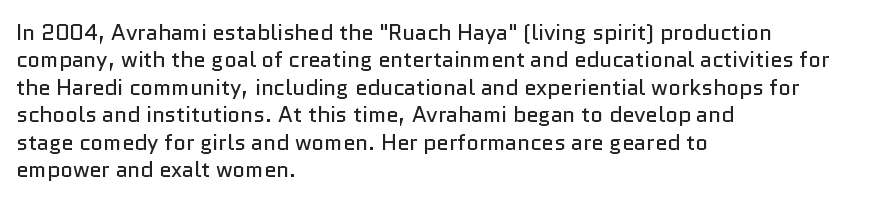
Q: Is the text bold? A: No.
Q: Is the text italic (slanted)? A: No, it is upright.
Q: Is the text underlined? A: No.
Q: How is the paragraph aligned? A: Left-aligned.
Q: Is the spacing between letters normal or unusually wide? A: Normal.
Q: Is the spacing between lines tight, normal or loose? A: Normal.
